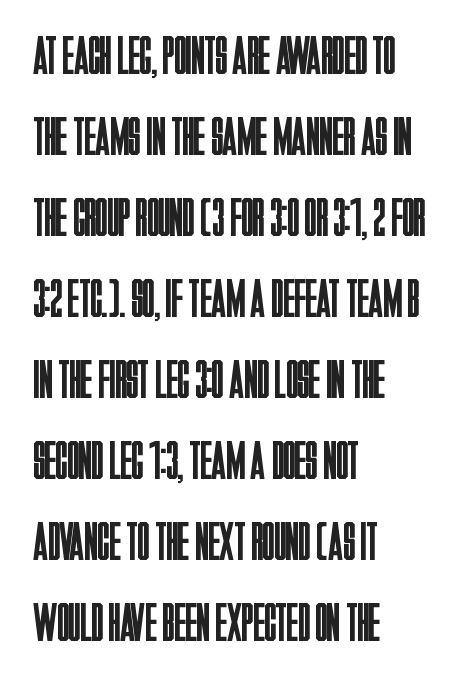
Inter-character spacing is left at the font's built-in metrics. What kind of face is this? One without serifs — a sans. The lines are quadded left. Spacing verdict: proportional, widths tailored to each character. Bare-footed words on every line.
